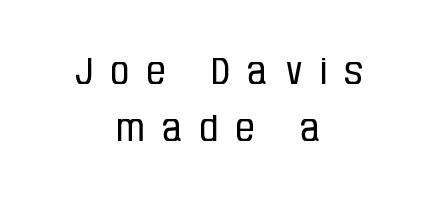
The type family on display is of the sans-serif kind. The letterforms sit at book weight or below. Words appear elongated and porous because spacing is wide. Nope, not italic — everything's standing straight.
